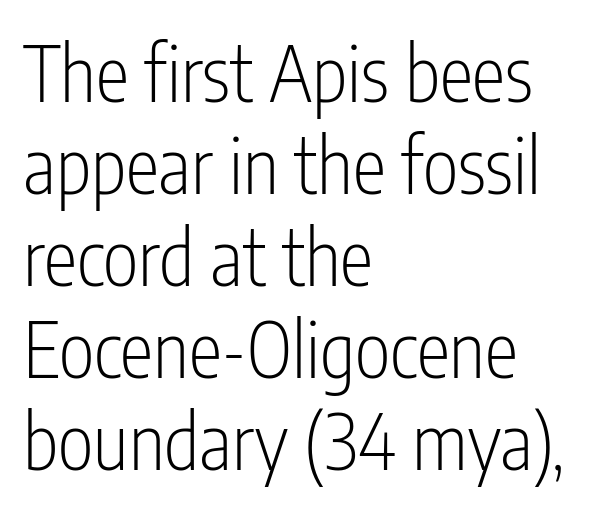
The image shows 76 px light, condensed sans-serif type, upright; set left-aligned, line spacing 1.21x, normal letter spacing, not underlined; low stroke contrast and a medium x-height.
